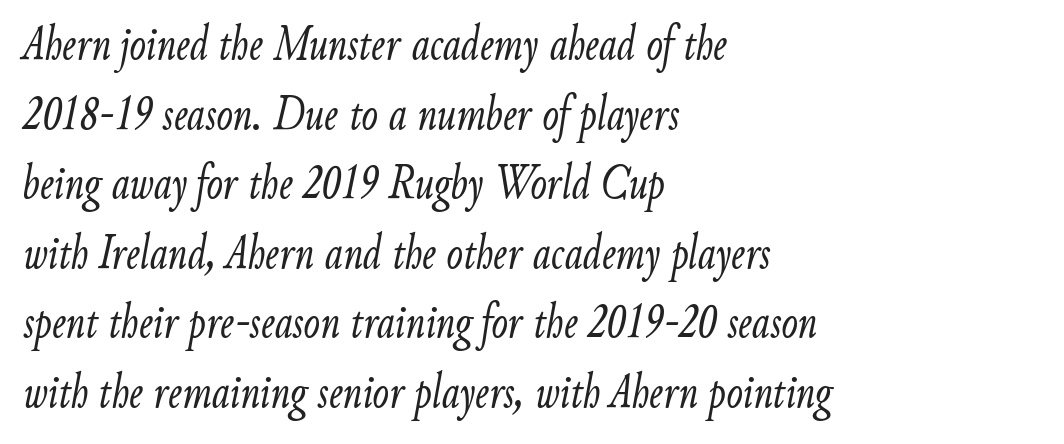
{"italic": "yes", "lean": "right", "slant_degrees": 9, "bold": "no", "weight": "light", "width": "condensed", "stroke_contrast": "low", "x_height": "small", "monospaced": "no", "underline": "no", "align": "left", "line_spacing": "normal", "line_spacing_ratio": 1.42, "letter_spacing": "normal", "letter_spacing_em": 0.0, "glyph_px": 49}
